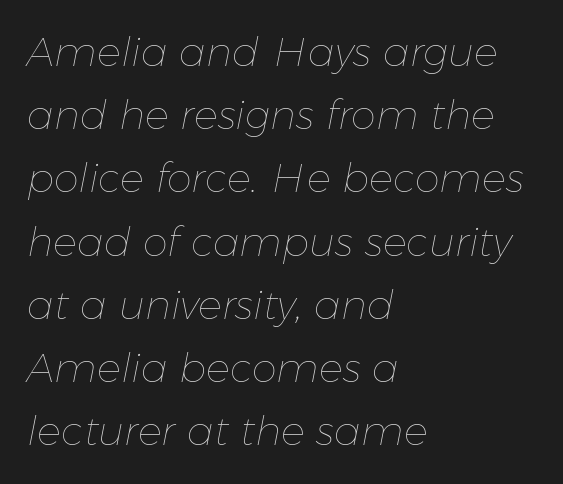
The image shows 40 px thin type, italic (leaning right); set left-aligned, normal line spacing (1.58x), normal letter spacing, not underlined; low stroke contrast and a medium x-height.
